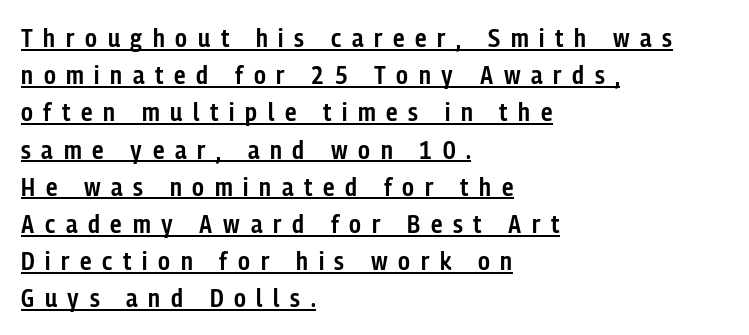
The image shows 26 px text type, upright; set left-aligned, normal line spacing (1.43x), unusually wide letter spacing (+0.41 em), underlined.
